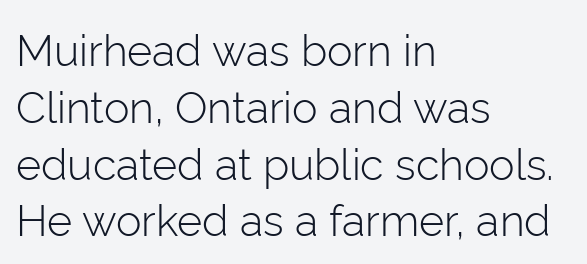
The foot of each line stays bare and open. Do the characters align in a grid? No, the font is proportional. The paragraph shown leans on its left margin. Weight: in the light-to-regular range.
